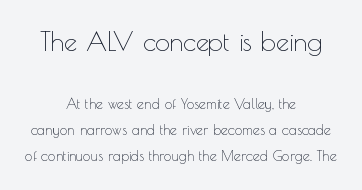
The image shows 26 px text type, upright; set centered, line spacing 1.88x, normal letter spacing, not underlined; the first (top) block is 1.86x larger.
